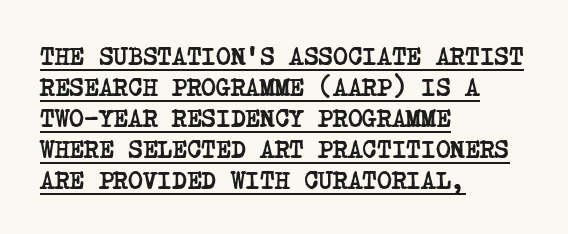
{"bold": "yes", "underline": "yes", "align": "left", "line_spacing_ratio": 1.24, "letter_spacing": "normal", "letter_spacing_em": 0.0, "glyph_px": 25}
